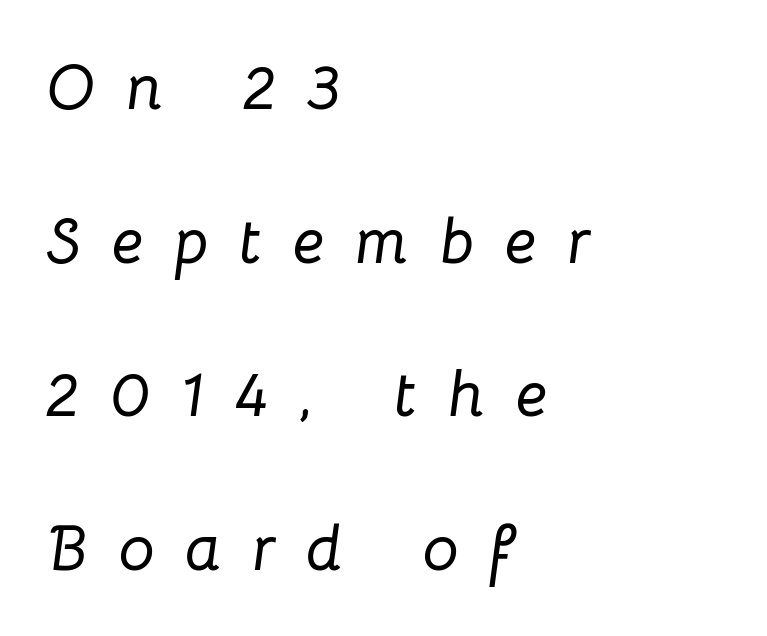
The image shows 64 px text type, italic (leaning right); set left-aligned, loose line spacing (2.4x), unusually wide letter spacing (+0.48 em), not underlined; low stroke contrast and a medium x-height.
